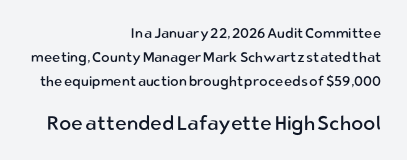
Q: Is the text bold? A: No.
Q: Is the text italic (slanted)? A: No, it is upright.
Q: Is the text underlined? A: No.
Q: How is the paragraph aligned? A: Right-aligned.
Q: Is the spacing between letters normal or unusually wide? A: Normal.
Q: Which block of text is set in a larger size, the first (top) or the second (bottom)? A: The second (bottom) one.
